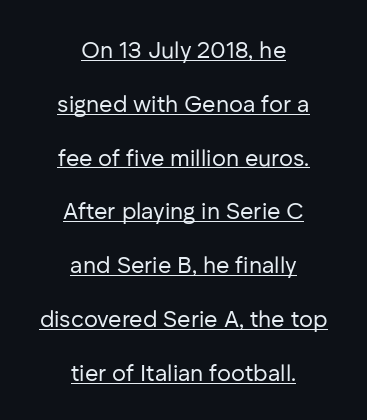
Q: Is the text bold? A: No.
Q: Is the text italic (slanted)? A: No, it is upright.
Q: Is the text underlined? A: Yes.
Q: How is the paragraph aligned? A: Centered.
Q: Is the spacing between letters normal or unusually wide? A: Normal.
Q: Is the spacing between lines tight, normal or loose? A: Loose.
